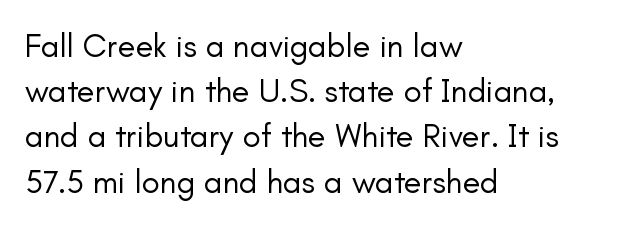
{"serif": "no", "italic": "no", "bold": "no", "weight": "regular", "width": "normal", "stroke_contrast": "low", "x_height": "small", "monospaced": "no", "underline": "no", "align": "left", "line_spacing": "normal", "line_spacing_ratio": 1.37, "letter_spacing": "normal", "letter_spacing_em": 0.0, "glyph_px": 33}
